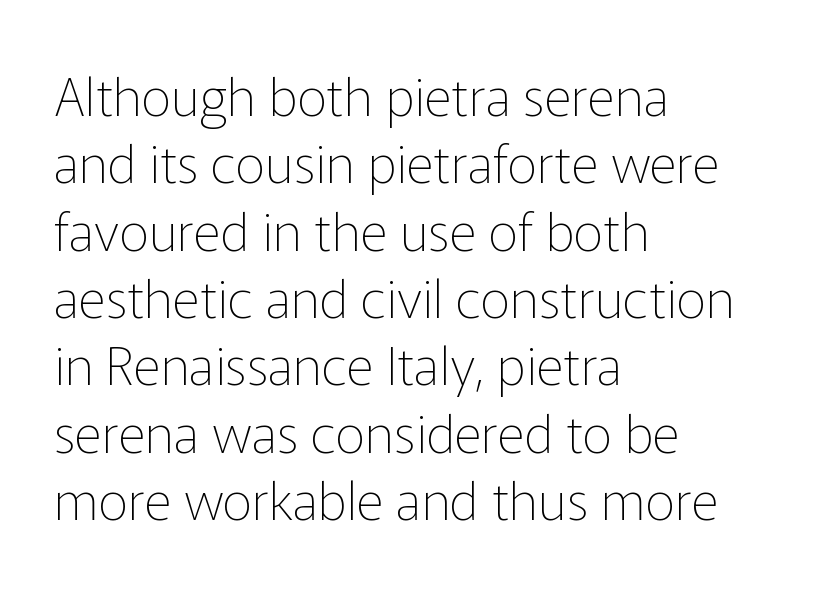
{"serif": "no", "italic": "no", "bold": "no", "weight": "thin", "width": "normal", "stroke_contrast": "low", "x_height": "medium", "monospaced": "no", "underline": "no", "align": "left", "line_spacing": "normal", "line_spacing_ratio": 1.27, "letter_spacing": "normal", "letter_spacing_em": 0.0, "glyph_px": 53}
